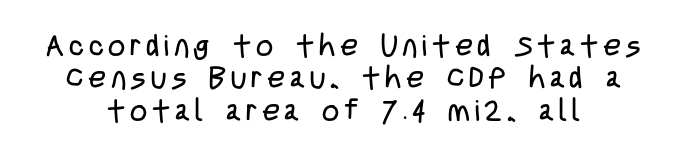
Q: Is the text bold? A: No.
Q: Is the text italic (slanted)? A: No, it is upright.
Q: Is the typeface a serif or a sans-serif typeface? A: Sans-serif.
Q: Is the text underlined? A: No.
Q: How is the paragraph aligned? A: Centered.
Q: Is the spacing between lines tight, normal or loose? A: Tight.
Q: Width (condensed, normal, or wide)? A: Condensed.
Q: Stroke contrast? A: Low.
Q: x-height? A: Large.
Q: Monospaced? A: No.
